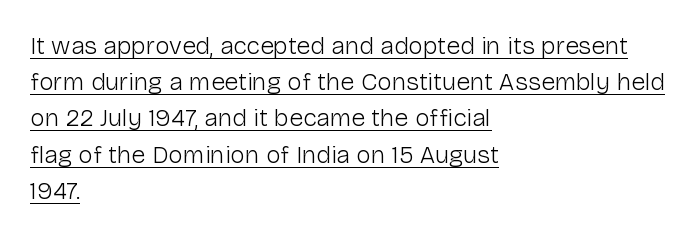
Every stem runs plumb, perpendicular to the baseline. You can see a thin bar hugging the bottom of the glyphs. The rendering keeps characters at their native spacing. A classic flush-left, rag-right setting is used for this passage.
